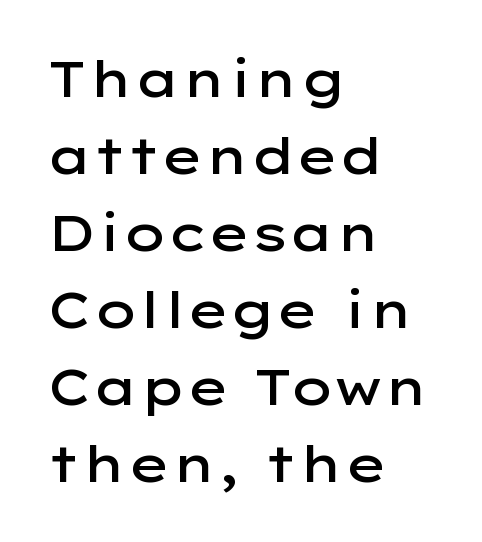
{"serif": "no", "italic": "no", "bold": "semi", "weight": "semibold", "width": "wide", "stroke_contrast": "low", "x_height": "medium", "monospaced": "no", "underline": "no", "align": "left", "line_spacing": "normal", "line_spacing_ratio": 1.54, "letter_spacing": "normal", "letter_spacing_em": 0.0, "glyph_px": 50}
